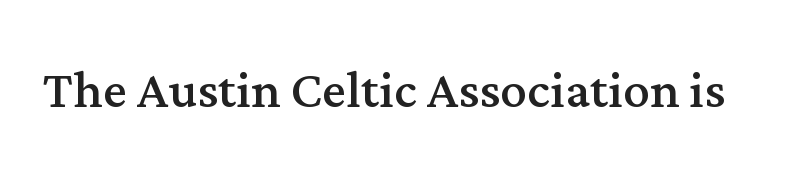
The image shows 67 px regular-weight serif type, upright; set normal letter spacing, not underlined; medium stroke contrast and a medium x-height.
